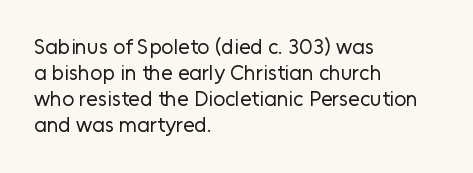
The image shows 21 px text type, upright; set left-aligned, line spacing 1.24x, normal letter spacing, not underlined.
